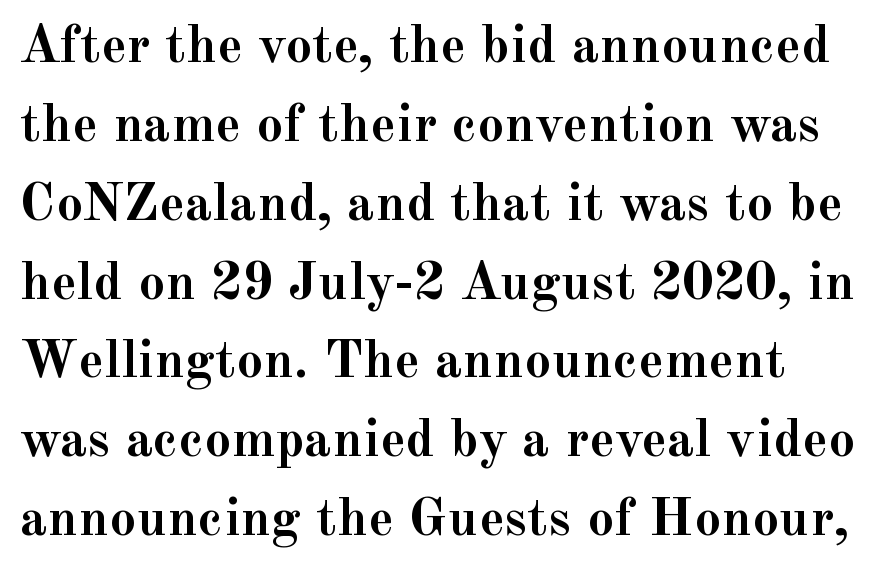
The image shows 54 px semibold serif type, upright; set normal line spacing (1.46x), normal letter spacing, not underlined; a small x-height.
